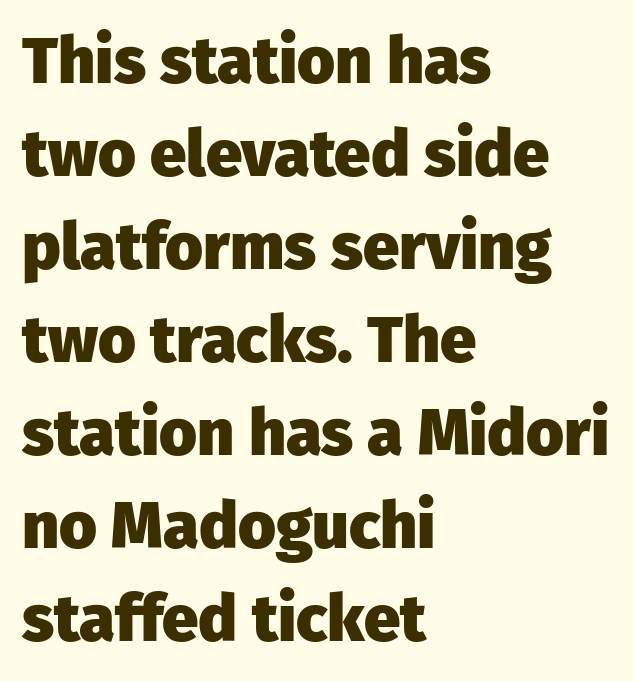
The image shows 65 px heavy sans-serif type, upright; set left-aligned, normal line spacing (1.43x), normal letter spacing, not underlined; low stroke contrast and a medium x-height.
